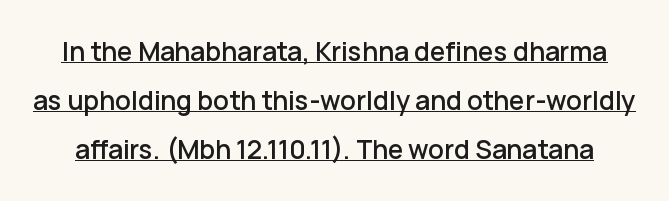
Q: Is the text italic (slanted)? A: No, it is upright.
Q: Is the text underlined? A: Yes.
Q: Is the spacing between letters normal or unusually wide? A: Normal.
